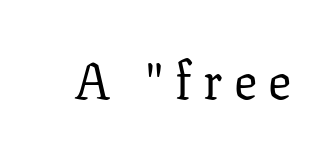
{"serif": "yes", "italic": "no", "bold": "no", "weight": "regular", "width": "normal", "stroke_contrast": "low", "x_height": "medium", "monospaced": "no", "underline": "no", "letter_spacing": "wide", "letter_spacing_em": 0.23, "glyph_px": 52}
